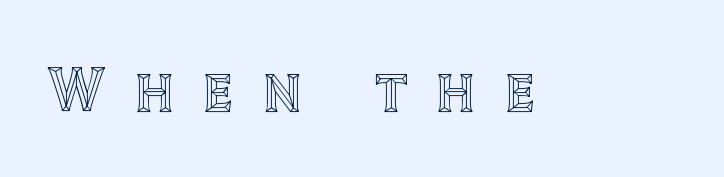
{"italic": "no", "width": "normal", "x_height": "large", "monospaced": "no", "underline": "no", "letter_spacing": "wide", "letter_spacing_em": 0.46, "glyph_px": 63}
